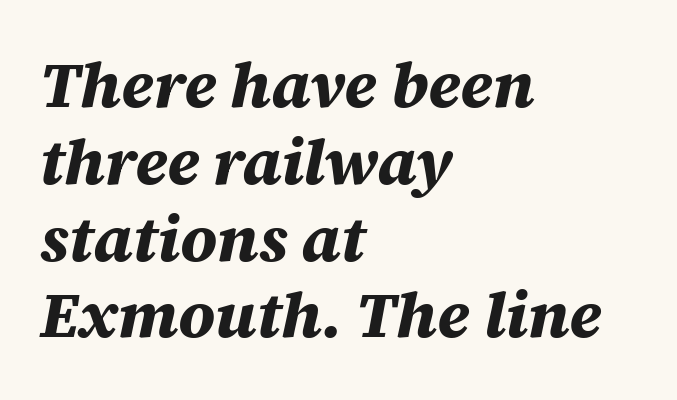
Q: Is the text bold? A: Yes.
Q: Is the text italic (slanted)? A: Yes, it leans right by about 12 degrees.
Q: Is the text underlined? A: No.
Q: How is the paragraph aligned? A: Left-aligned.
Q: Is the spacing between letters normal or unusually wide? A: Normal.
Q: Width (condensed, normal, or wide)? A: Normal.
Q: Stroke contrast? A: Medium.
Q: x-height? A: Large.
Q: Monospaced? A: No.
